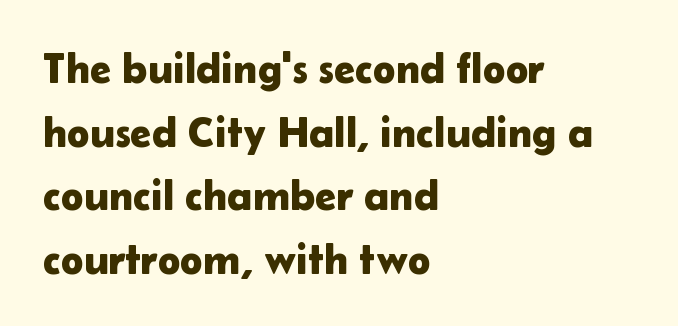
Leading: standard. Where is the straight margin? On the left. These lines are rendered in a variable-pitch font. Inter-character spacing is left at the font's built-in metrics. Tall strokes in this sample are plumb rather than angled. Serif or sans? Sans — the stroke terminals are bare.
